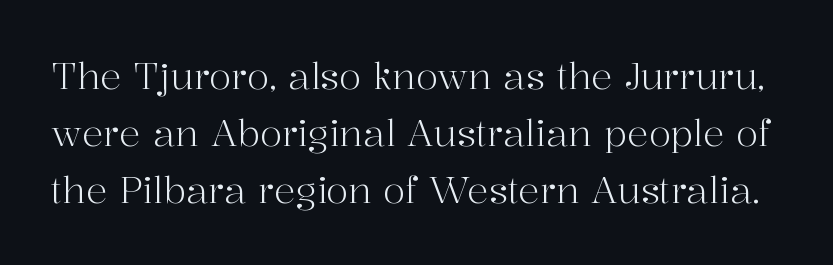
Old-style or modern, the face here clearly has serifs. A quiet, ordinary-to-light weight characterises the typeface. Character widths vary here, with narrow letters taking less room than wide ones. Every character sits straight up, as roman type does.
